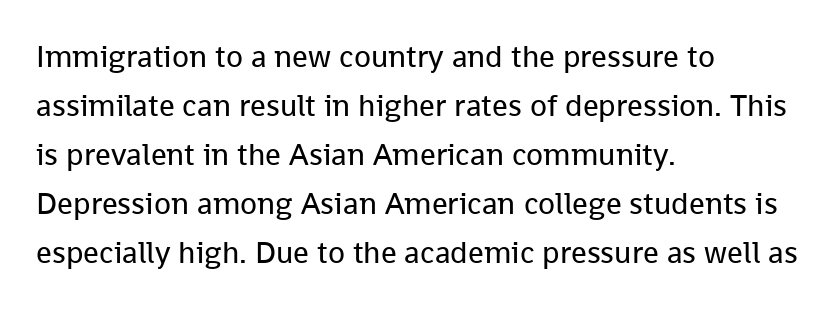
{"serif": "no", "italic": "no", "bold": "no", "weight": "regular", "width": "normal", "stroke_contrast": "low", "x_height": "medium", "monospaced": "no", "underline": "no", "align": "left", "line_spacing": "normal", "line_spacing_ratio": 1.58, "letter_spacing": "normal", "letter_spacing_em": 0.0, "glyph_px": 31}
